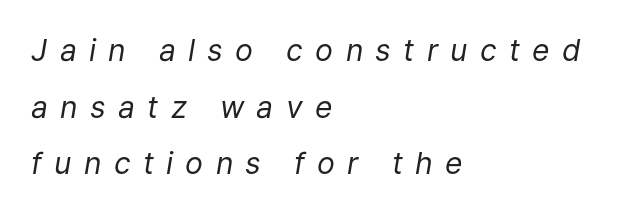
The image shows 30 px regular-weight type, italic (leaning right); set left-aligned, line spacing 1.89x, unusually wide letter spacing (+0.41 em), not underlined; low stroke contrast and a medium x-height.
